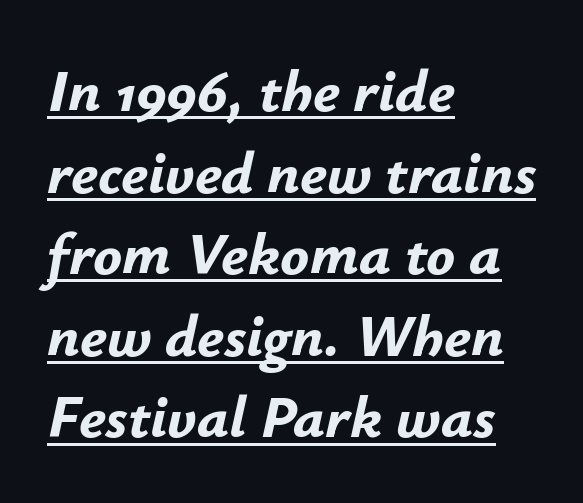
The image shows 60 px bold type, italic (leaning right); set left-aligned, normal line spacing (1.36x), normal letter spacing, underlined; low stroke contrast and a small x-height.
